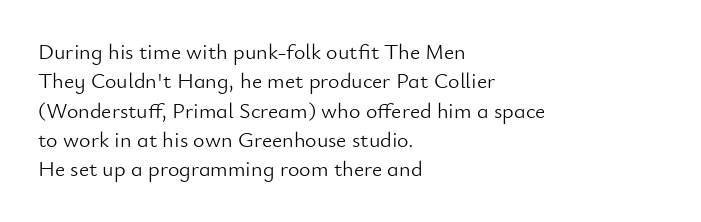
The image shows 22 px text type, upright; set left-aligned, normal line spacing (1.33x), normal letter spacing, not underlined.
